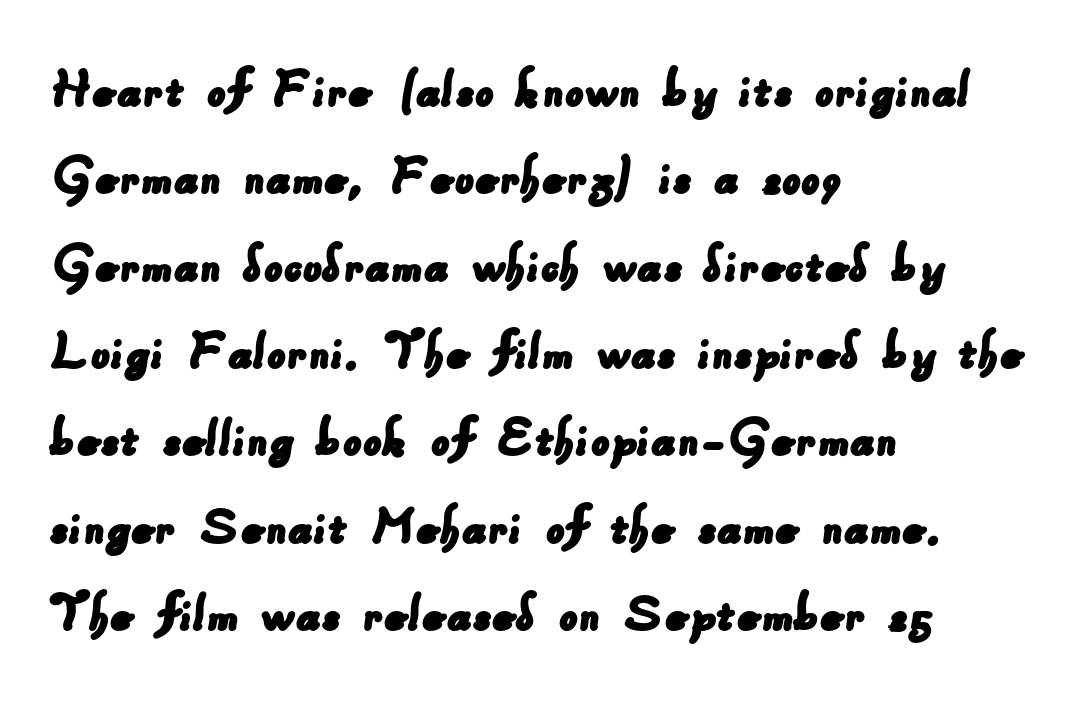
{"serif": "no", "width": "normal", "stroke_contrast": "low", "x_height": "small", "monospaced": "no", "underline": "no", "align": "left", "line_spacing": "normal", "line_spacing_ratio": 1.48, "letter_spacing": "normal", "letter_spacing_em": 0.0, "glyph_px": 59}
